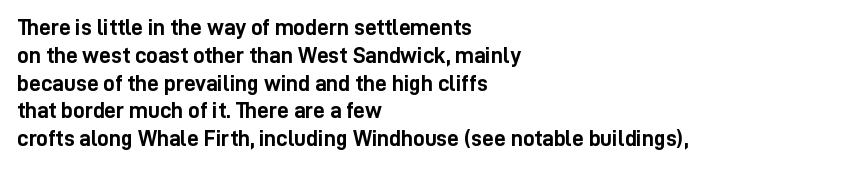
Q: Is the text bold? A: Yes.
Q: Is the text italic (slanted)? A: No, it is upright.
Q: Is the text underlined? A: No.
Q: How is the paragraph aligned? A: Left-aligned.
Q: Is the spacing between letters normal or unusually wide? A: Normal.
